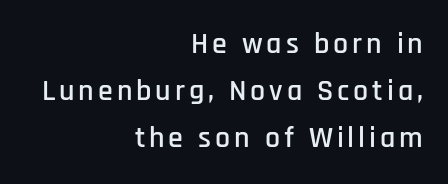
Does the type have serifs? No, each stem ends abruptly. Anything drawn beneath the words? Only blank space. Students, observe: this is what conventionally led text looks like. Posture: straight, roman, zero tilt. The paragraph shown leans on its right margin. Is this a fixed-width face? No — the glyphs have proportional, varying widths.
